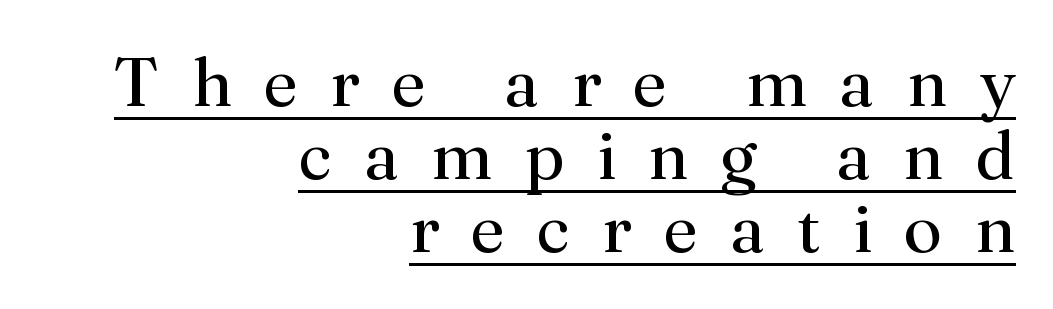
Q: Is the text bold? A: No.
Q: Is the text italic (slanted)? A: No, it is upright.
Q: Is the typeface a serif or a sans-serif typeface? A: Serif.
Q: Is the text underlined? A: Yes.
Q: How is the paragraph aligned? A: Right-aligned.
Q: Is the spacing between letters normal or unusually wide? A: Unusually wide.
Q: Is the spacing between lines tight, normal or loose? A: Tight.
Q: Width (condensed, normal, or wide)? A: Normal.
Q: Stroke contrast? A: Medium.
Q: x-height? A: Small.
Q: Monospaced? A: No.
